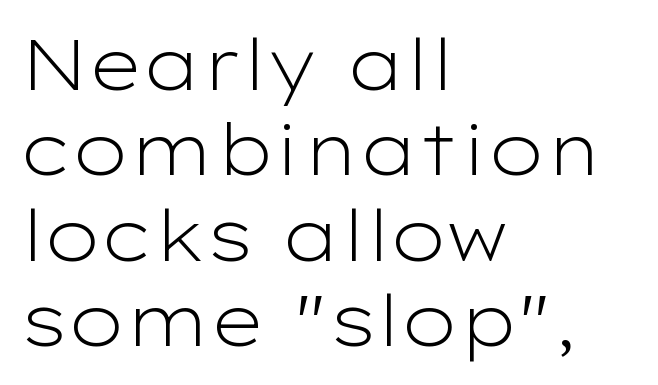
The characters display no serif detailing; their extremities are plain. Character widths vary here, with narrow letters taking less room than wide ones. Underline: absent. The face used here is rendered with its standard letterfit. The typeface has the unassuming heft of standard copy or less.
